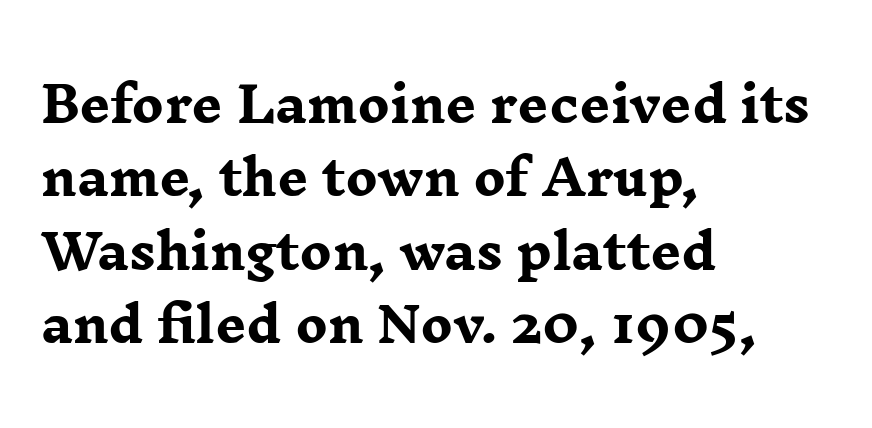
{"serif": "yes", "italic": "no", "bold": "yes", "weight": "heavy", "width": "wide", "stroke_contrast": "low", "x_height": "medium", "monospaced": "no", "underline": "no", "align": "left", "line_spacing": "normal", "line_spacing_ratio": 1.53, "letter_spacing": "normal", "letter_spacing_em": 0.0, "glyph_px": 48}
